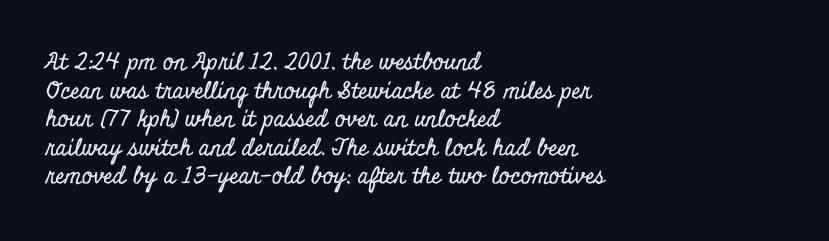
Q: Is the text italic (slanted)? A: Yes.
Q: Is the text underlined? A: No.
Q: How is the paragraph aligned? A: Left-aligned.
Q: Is the spacing between letters normal or unusually wide? A: Normal.
